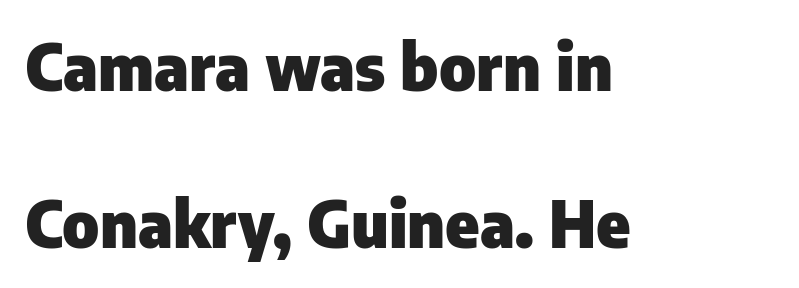
The image shows 64 px heavy sans-serif type, upright; set left-aligned, loose line spacing (2.45x), normal letter spacing, not underlined; low stroke contrast and a medium x-height.
